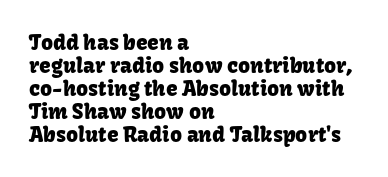
{"italic": "no", "underline": "no", "align": "left", "line_spacing": "tight", "line_spacing_ratio": 1.09, "letter_spacing": "normal", "letter_spacing_em": 0.0, "glyph_px": 21}
